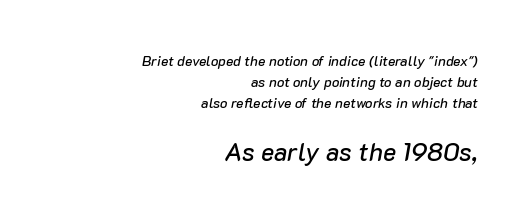
Q: Is the text italic (slanted)? A: Yes, it leans right by about 10 degrees.
Q: Is the text underlined? A: No.
Q: How is the paragraph aligned? A: Right-aligned.
Q: Is the spacing between letters normal or unusually wide? A: Normal.
Q: Is the spacing between lines tight, normal or loose? A: Normal.
Q: Which block of text is set in a larger size, the first (top) or the second (bottom)? A: The second (bottom) one.
